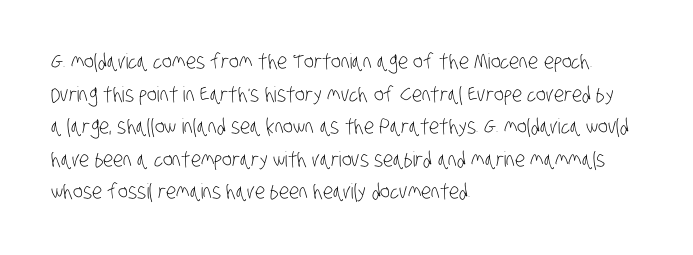
The setting favours the left margin, as ordinary paragraphs usually do. The strokes carry an ordinary text weight at most. Nobody touched the tracking dial on this one. The zone under the glyphs is completely vacant. A normal amount of white space separates one row of letters from the next.
